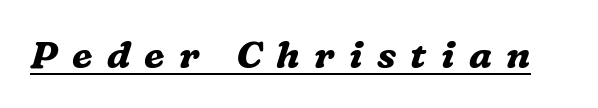
Q: Is the text bold? A: Yes.
Q: Is the text italic (slanted)? A: Yes, it leans right by about 16 degrees.
Q: Is the typeface a serif or a sans-serif typeface? A: Serif.
Q: Is the text underlined? A: Yes.
Q: Is the spacing between letters normal or unusually wide? A: Unusually wide.
Q: Width (condensed, normal, or wide)? A: Normal.
Q: Stroke contrast? A: Medium.
Q: x-height? A: Medium.
Q: Monospaced? A: No.
